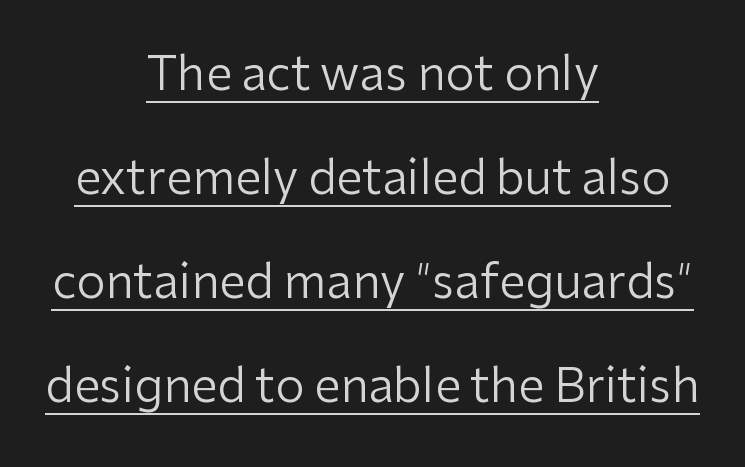
The image shows 47 px regular-weight sans-serif type, upright; set centered, loose line spacing (2.21x), normal letter spacing, underlined; low stroke contrast and a medium x-height.
